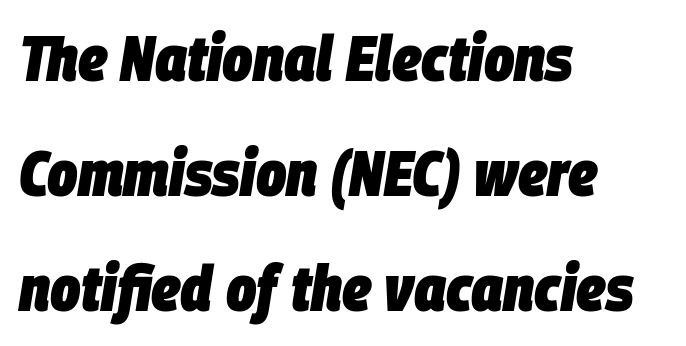
The image shows 64 px heavy, condensed type, italic (leaning right); set left-aligned, line spacing 1.8x, normal letter spacing, not underlined; low stroke contrast and a large x-height.
